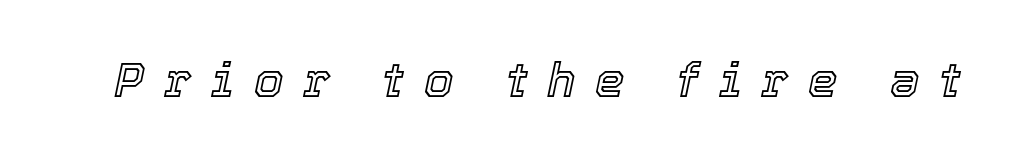
Q: Is the text italic (slanted)? A: Yes, it leans right by about 12 degrees.
Q: Is the text underlined? A: No.
Q: Is the spacing between letters normal or unusually wide? A: Unusually wide.
Q: Width (condensed, normal, or wide)? A: Normal.
Q: x-height? A: Medium.
Q: Monospaced? A: No.
